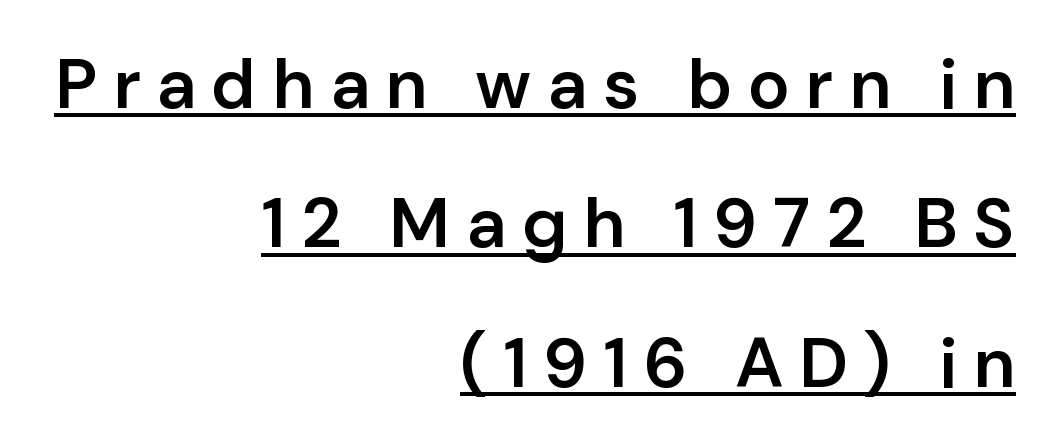
The image shows 70 px semibold sans-serif type, upright; set right-aligned, loose line spacing (1.99x), unusually wide letter spacing (+0.22 em), underlined; low stroke contrast and a medium x-height.
